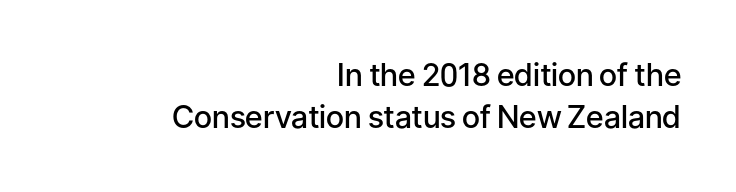
A student would call this right alignment; a typographer would say flush right, rag left. The space beneath each line is pristine and unruled. Students, observe: this is what conventionally led text looks like. Tracking here is standard; glyphs follow each other at the usual distance.
